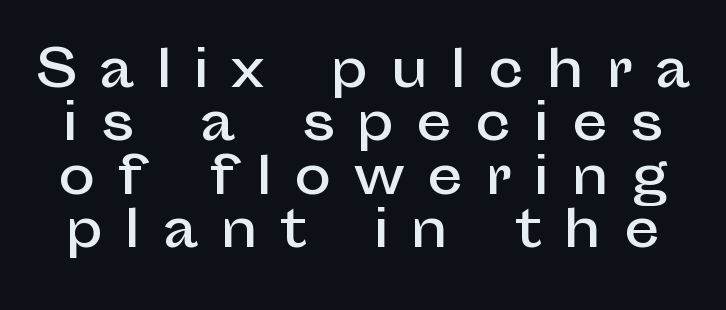
The passage shown has open, widely tracked lettering throughout. You can tell it's not italic because the verticals are truly vertical. Underlining? Definitely not there. Quick note: interline space is minimal. The face used here is proportionally spaced, like ordinary book or web type.
